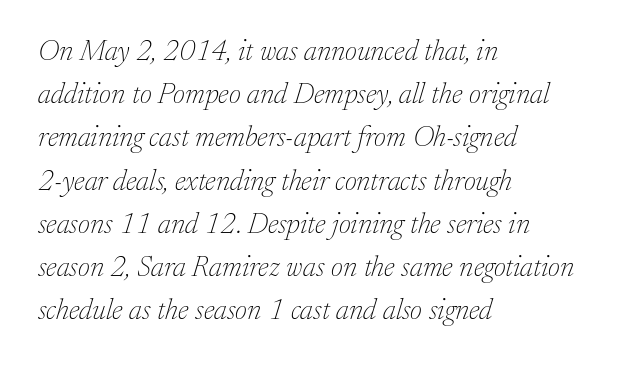
The specimen omits any rule beneath the text block's lines. Unlike a clean sans, this face finishes its strokes with serifs. A typesetter would call this leading conventional body-copy spacing. Teacher's note: observe the even left margin — that is flush-left alignment. The letters sit at their default tracking, neither squeezed nor spread. No letter is thick-stroked: the sample isn't bold.
